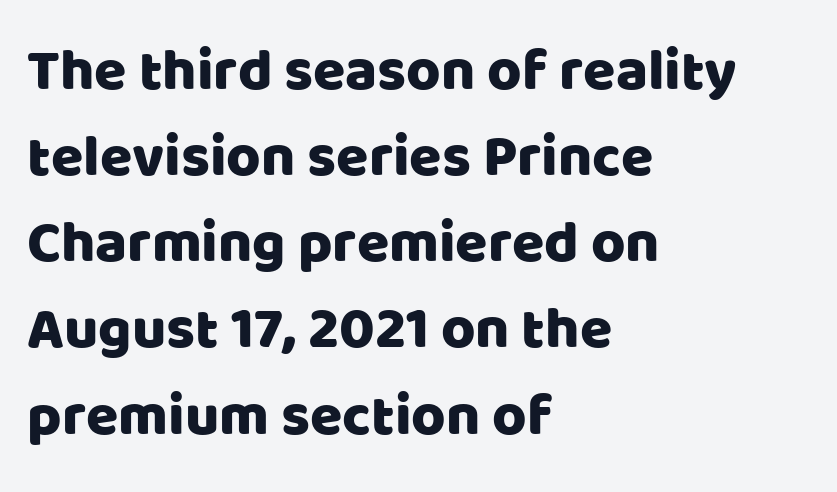
The image shows 59 px sans-serif type, upright; set left-aligned, normal line spacing (1.46x), normal letter spacing, not underlined; low stroke contrast and a large x-height.
